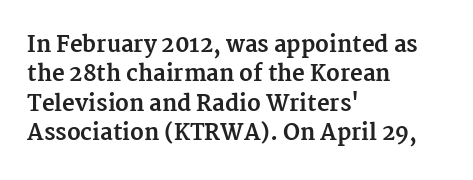
Every character sits straight up, as roman type does. Visually the block forms a straight wall on the left and a jagged coastline on the right. I'd describe the lettering as bold — thick and assertive. Unmarked baselines from the first word to the last.
